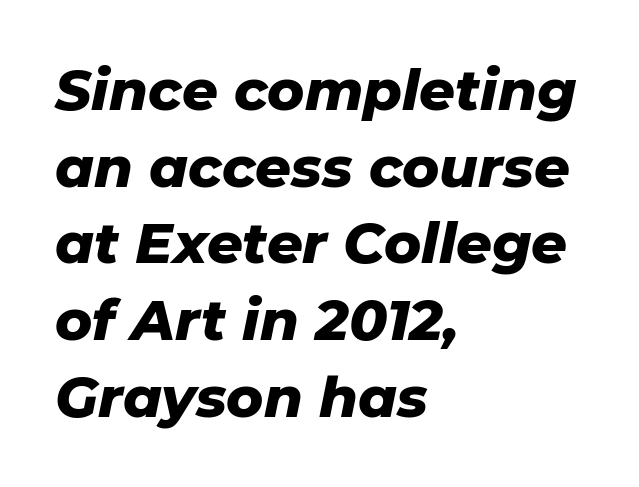
How would I describe the line gaps? Plain and ordinary. Note the varied advance widths — an 'i' is clearly narrower than an 'm'. Emphasis-style slanted type is in use. Honestly, there is no underline to notice here at all. Characters follow at the spacing the type designer built in. The compositor pushed each line to the left boundary.
